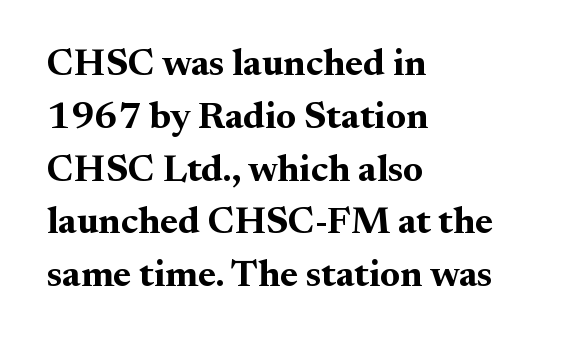
The image shows 38 px bold serif type, upright; set left-aligned, normal line spacing (1.39x), normal letter spacing, not underlined; medium stroke contrast and a small x-height.
